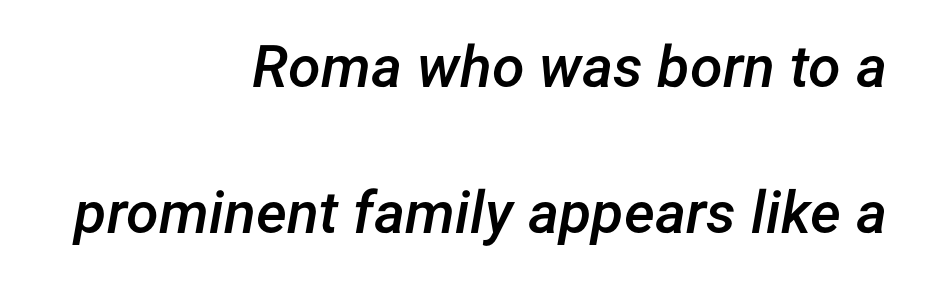
Q: Is the text bold? A: Semi-bold.
Q: Is the text italic (slanted)? A: Yes, it leans right by about 12 degrees.
Q: Is the text underlined? A: No.
Q: How is the paragraph aligned? A: Right-aligned.
Q: Is the spacing between letters normal or unusually wide? A: Normal.
Q: Is the spacing between lines tight, normal or loose? A: Loose.
Q: Width (condensed, normal, or wide)? A: Normal.
Q: Stroke contrast? A: Low.
Q: x-height? A: Medium.
Q: Monospaced? A: No.
